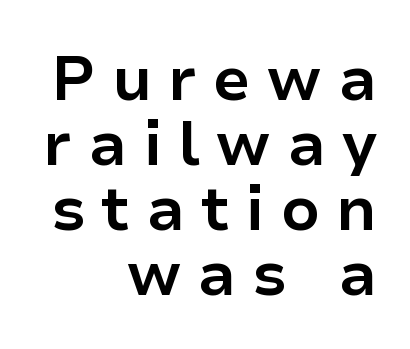
Q: Is the text bold? A: Yes.
Q: Is the text italic (slanted)? A: No, it is upright.
Q: Is the typeface a serif or a sans-serif typeface? A: Sans-serif.
Q: Is the text underlined? A: No.
Q: How is the paragraph aligned? A: Right-aligned.
Q: Is the spacing between letters normal or unusually wide? A: Unusually wide.
Q: Is the spacing between lines tight, normal or loose? A: Tight.
Q: Width (condensed, normal, or wide)? A: Normal.
Q: Stroke contrast? A: Low.
Q: x-height? A: Medium.
Q: Monospaced? A: No.
